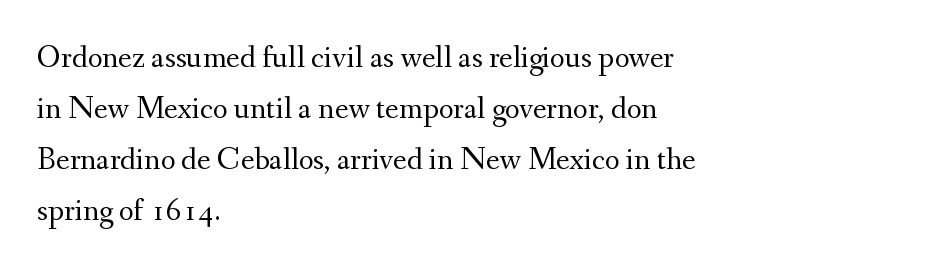
{"serif": "yes", "italic": "no", "bold": "no", "weight": "regular", "width": "normal", "stroke_contrast": "medium", "x_height": "small", "monospaced": "no", "underline": "no", "align": "left", "line_spacing": "normal", "line_spacing_ratio": 1.59, "letter_spacing": "normal", "letter_spacing_em": 0.0, "glyph_px": 32}
